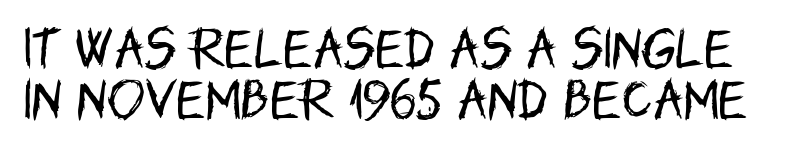
Every character sits straight up, as roman type does. Is this a fixed-width face? No — the glyphs have proportional, varying widths. The passage shown is not underscored anywhere. The text was rendered using a sans face with plain stroke endings. Look at the tracking — it's just the regular setting, nothing added. The typeface has the unassuming heft of standard copy or less.
